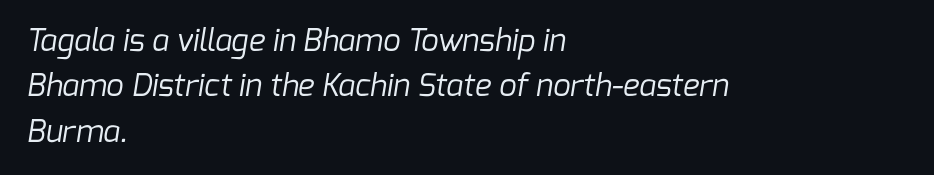
{"serif": "no", "bold": "no", "weight": "regular", "width": "normal", "stroke_contrast": "low", "x_height": "medium", "monospaced": "no", "underline": "no", "align": "left", "line_spacing": "normal", "line_spacing_ratio": 1.46, "letter_spacing": "normal", "letter_spacing_em": 0.0, "glyph_px": 31}
